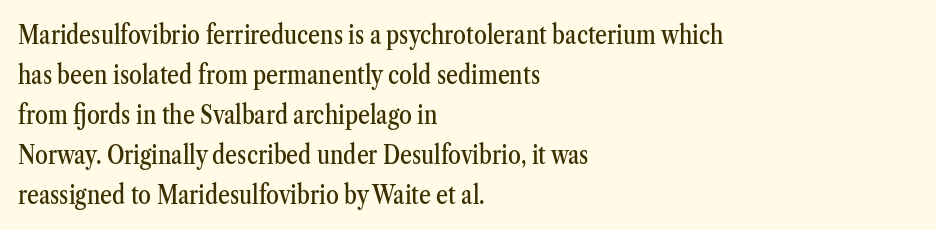
{"italic": "no", "underline": "no", "align": "left", "line_spacing": "normal", "line_spacing_ratio": 1.54, "letter_spacing": "normal", "letter_spacing_em": 0.0, "glyph_px": 26}
